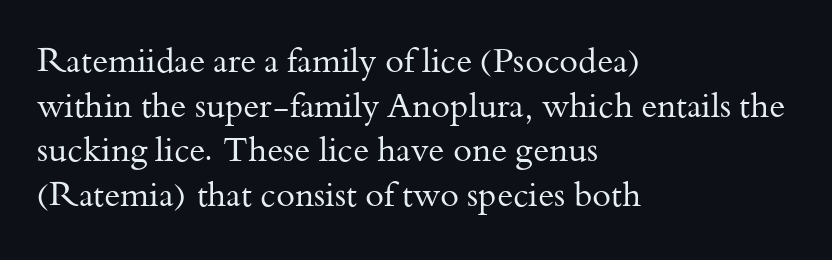
Ascenders rise straight up at ninety degrees. The type family on display is of the serif kind. These lines are set flush left with a ragged right edge. You could not count columns in this text — the font is proportionally spaced. Normally led — the rows are evenly, conventionally spaced.
